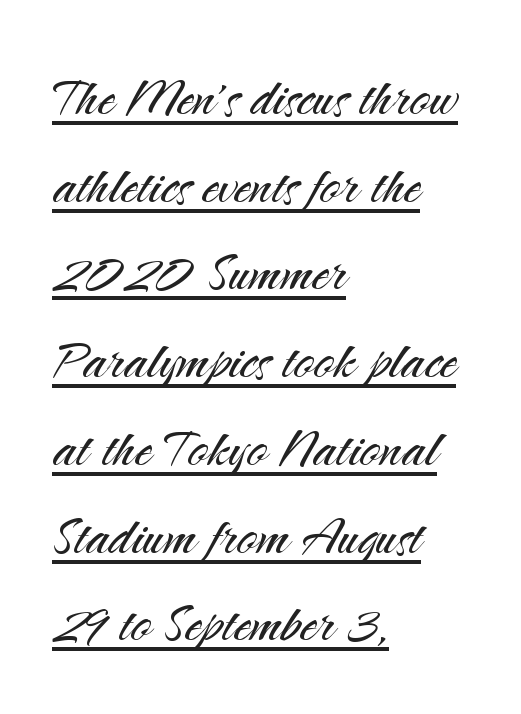
Q: Is the text bold? A: No.
Q: Is the text italic (slanted)? A: Yes.
Q: Is the typeface a serif or a sans-serif typeface? A: Sans-serif.
Q: Is the text underlined? A: Yes.
Q: How is the paragraph aligned? A: Left-aligned.
Q: Is the spacing between letters normal or unusually wide? A: Normal.
Q: Is the spacing between lines tight, normal or loose? A: Normal.
Q: Width (condensed, normal, or wide)? A: Normal.
Q: Stroke contrast? A: Medium.
Q: x-height? A: Small.
Q: Monospaced? A: No.
